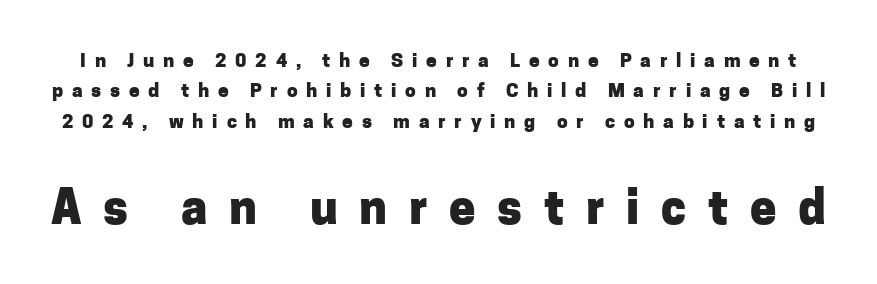
{"serif": "no", "italic": "no", "bold": "yes", "weight": "heavy", "width": "normal", "stroke_contrast": "low", "x_height": "medium", "monospaced": "no", "underline": "no", "line_spacing": "normal", "line_spacing_ratio": 1.6, "letter_spacing": "wide", "letter_spacing_em": 0.46, "larger_block": "second", "size_ratio": 2.47, "glyph_px": 47}
